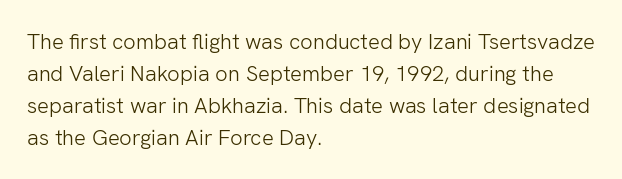
The image shows 22 px text type, upright; set left-aligned, normal line spacing (1.45x), normal letter spacing, not underlined.
